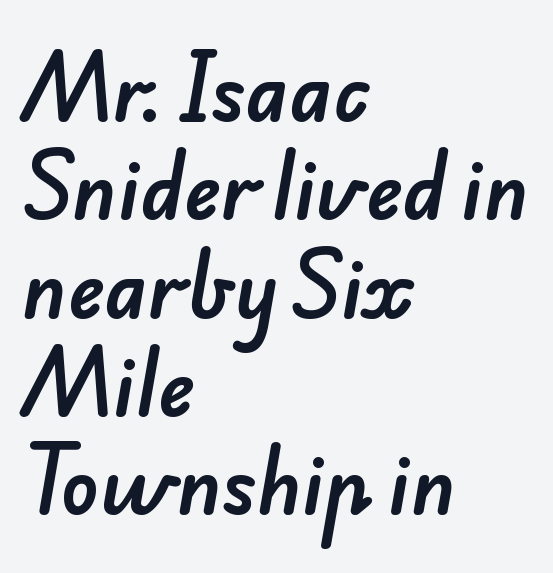
Default kerning and tracking; the words read as compact shapes. Spacing verdict: proportional, widths tailored to each character. Reading down the block, your eye returns to a fixed left position each line. Each new line begins a customary step beneath the previous one. The zone under the glyphs is completely vacant.
